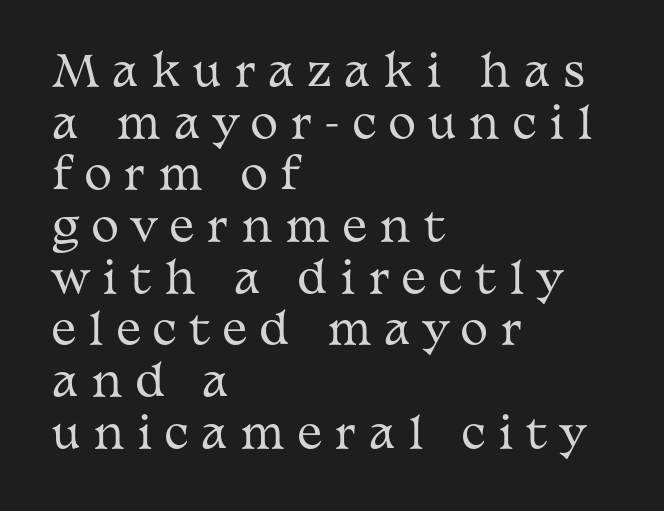
{"serif": "yes", "italic": "no", "bold": "no", "weight": "regular", "width": "wide", "stroke_contrast": "medium", "x_height": "medium", "monospaced": "no", "underline": "no", "align": "left", "line_spacing_ratio": 1.23, "letter_spacing": "wide", "letter_spacing_em": 0.3, "glyph_px": 42}
